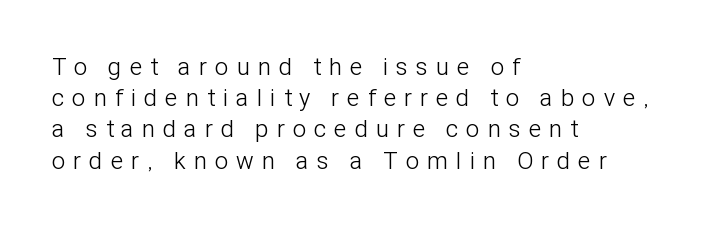
{"italic": "no", "bold": "no", "underline": "no", "align": "left", "line_spacing": "normal", "line_spacing_ratio": 1.3, "letter_spacing": "wide", "letter_spacing_em": 0.35, "glyph_px": 24}
